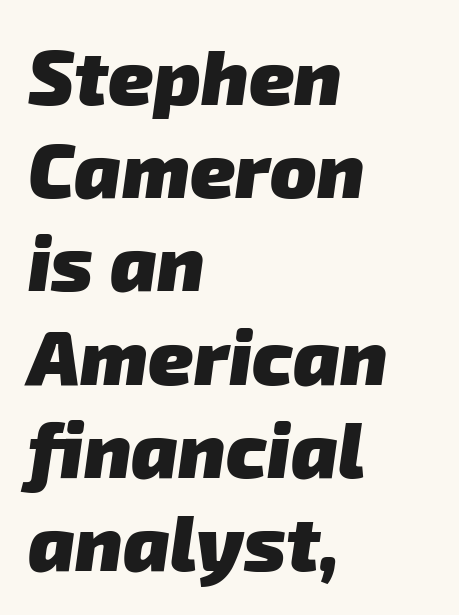
{"serif": "no", "bold": "yes", "weight": "heavy", "width": "normal", "stroke_contrast": "low", "x_height": "medium", "monospaced": "no", "underline": "no", "align": "left", "line_spacing_ratio": 1.21, "letter_spacing": "normal", "letter_spacing_em": 0.0, "glyph_px": 77}
